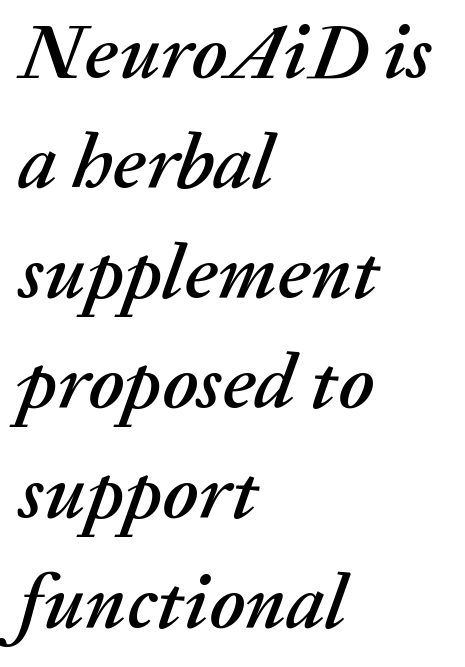
Q: Is the text italic (slanted)? A: Yes, it leans right by about 20 degrees.
Q: Is the text underlined? A: No.
Q: How is the paragraph aligned? A: Left-aligned.
Q: Is the spacing between letters normal or unusually wide? A: Normal.
Q: Is the spacing between lines tight, normal or loose? A: Normal.
Q: Width (condensed, normal, or wide)? A: Normal.
Q: Stroke contrast? A: Medium.
Q: x-height? A: Medium.
Q: Monospaced? A: No.
